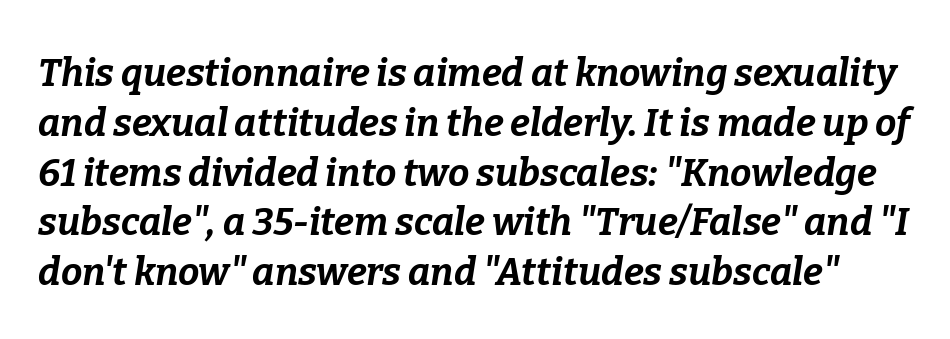
The image shows 38 px bold type, italic (leaning right); set normal line spacing (1.31x), normal letter spacing, not underlined; low stroke contrast and a medium x-height.
